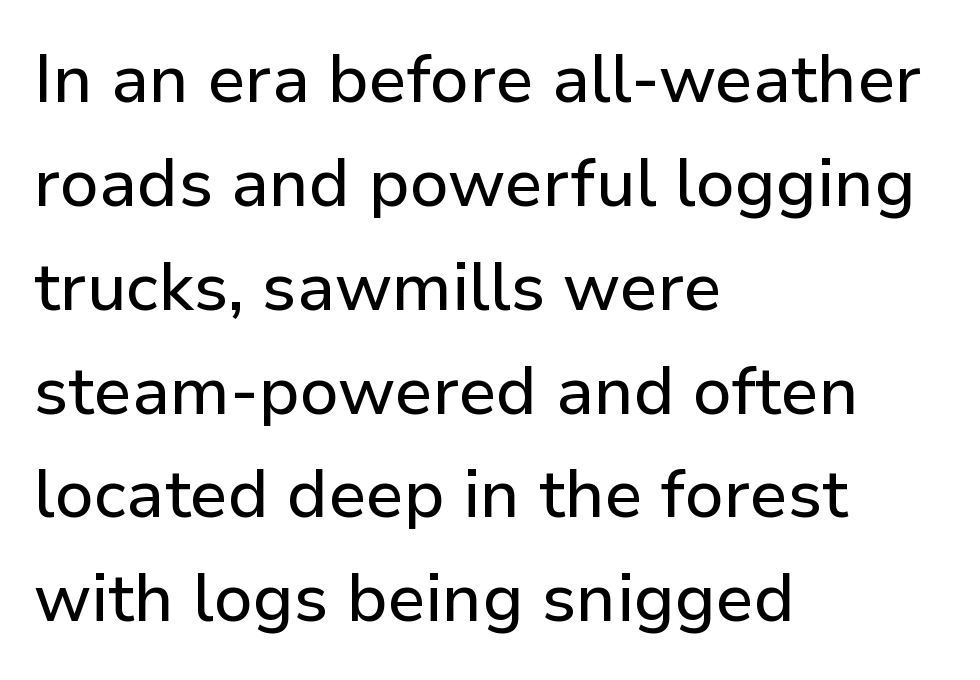
These lines are rendered in a variable-pitch font. Notice how descenders clear the ascenders below comfortably — that's standard leading. Check the space under the baseline: it is left empty. This is the regular roman posture of the typeface. Nobody touched the tracking dial on this one.
